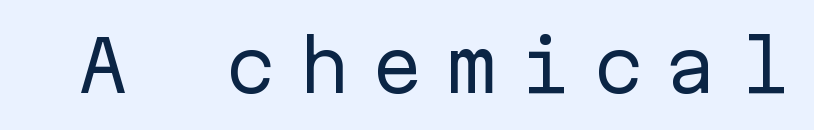
{"serif": "no", "italic": "no", "bold": "no", "weight": "regular", "width": "normal", "stroke_contrast": "low", "x_height": "medium", "monospaced": "yes", "underline": "no", "letter_spacing": "wide", "letter_spacing_em": 0.3, "glyph_px": 70}
